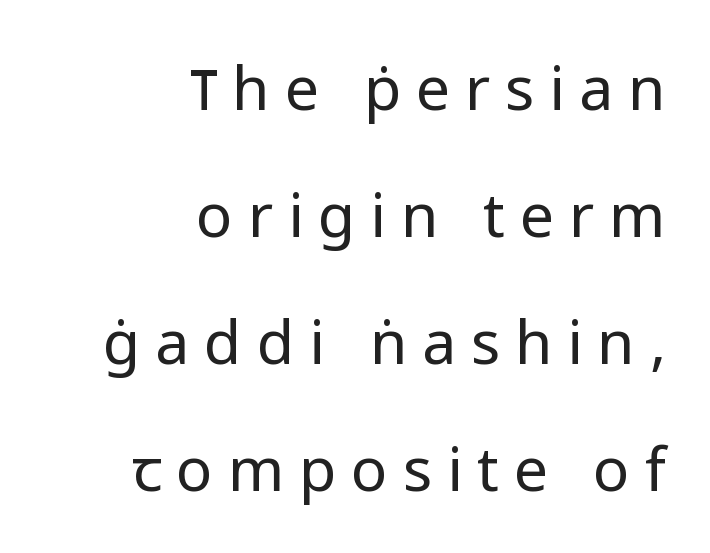
Q: Is the text bold? A: No.
Q: Is the text italic (slanted)? A: No, it is upright.
Q: Is the typeface a serif or a sans-serif typeface? A: Sans-serif.
Q: Is the text underlined? A: No.
Q: How is the paragraph aligned? A: Right-aligned.
Q: Is the spacing between letters normal or unusually wide? A: Unusually wide.
Q: Is the spacing between lines tight, normal or loose? A: Loose.
Q: Width (condensed, normal, or wide)? A: Normal.
Q: Stroke contrast? A: Low.
Q: x-height? A: Medium.
Q: Monospaced? A: No.
